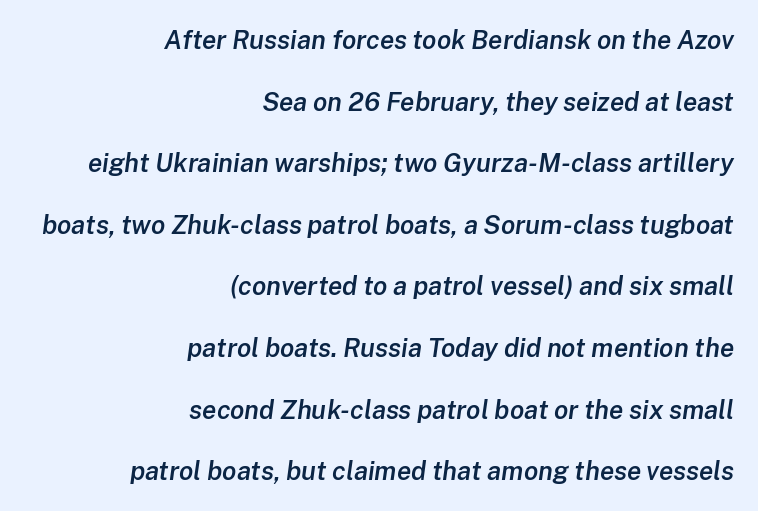
The image shows 26 px text type, italic (leaning right); set right-aligned, loose line spacing (2.37x), normal letter spacing, not underlined.
